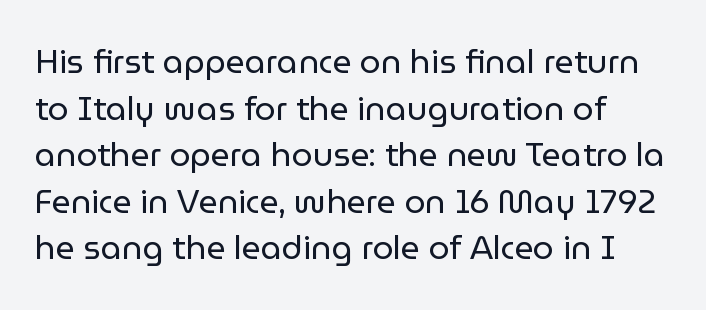
The image shows 33 px regular-weight sans-serif type, upright; set left-aligned, normal line spacing (1.41x), normal letter spacing, not underlined; low stroke contrast and a medium x-height.
